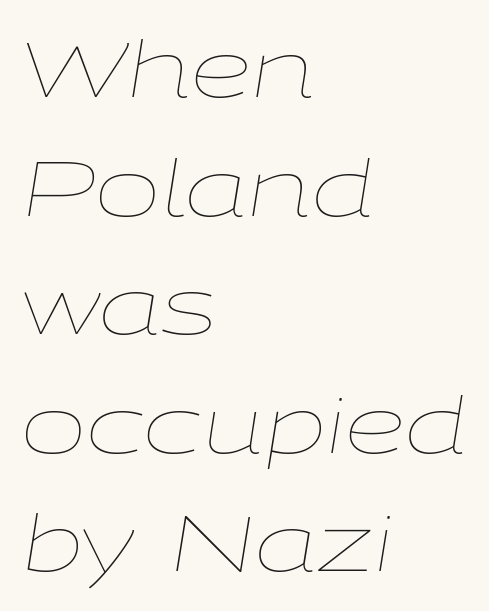
The image shows 78 px thin, wide type, italic (leaning right); set left-aligned, normal line spacing (1.52x), normal letter spacing, not underlined; low stroke contrast and a medium x-height.
